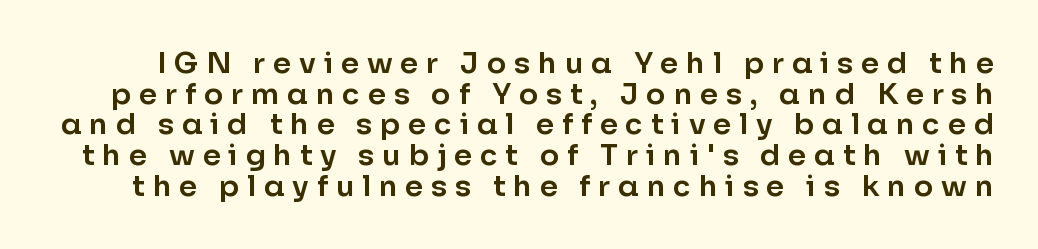
The image shows 29 px sans-serif type, upright; set tight line spacing (1.06x), unusually wide letter spacing (+0.27 em), not underlined; low stroke contrast and a medium x-height.
